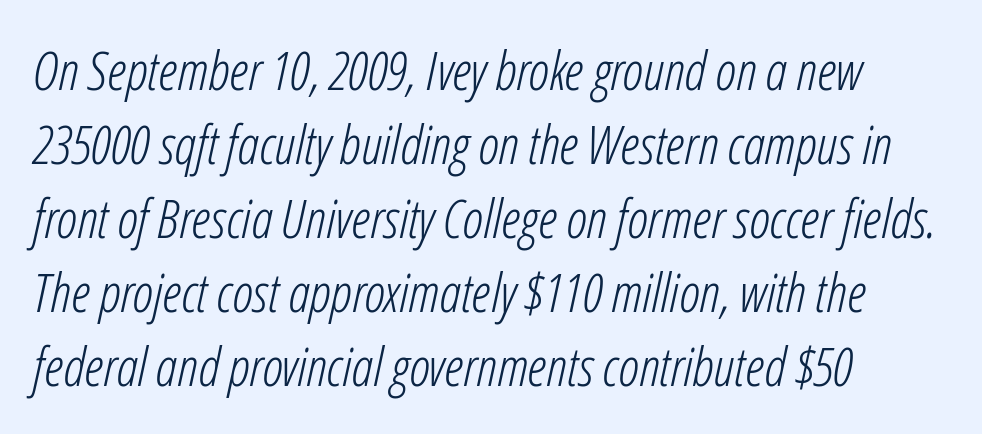
{"italic": "yes", "lean": "right", "slant_degrees": 12, "bold": "no", "weight": "light", "width": "condensed", "stroke_contrast": "low", "x_height": "medium", "monospaced": "no", "underline": "no", "align": "left", "line_spacing": "normal", "line_spacing_ratio": 1.37, "letter_spacing": "normal", "letter_spacing_em": 0.0, "glyph_px": 54}
